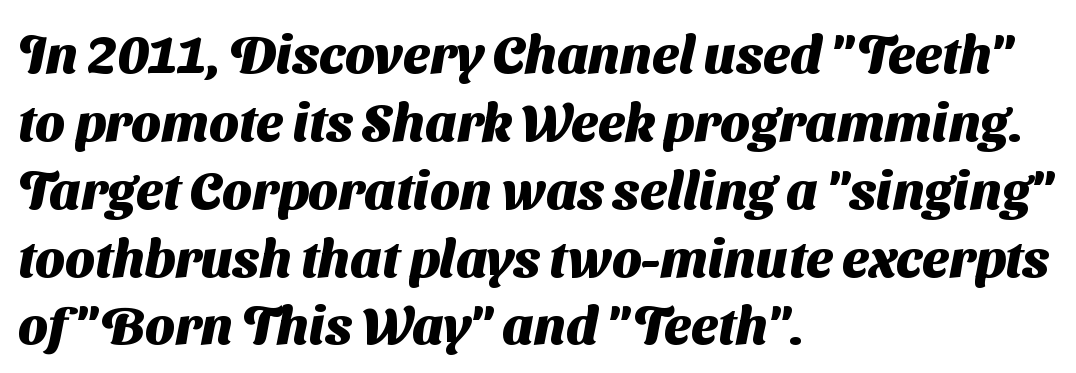
Q: Is the text bold? A: Yes.
Q: Is the typeface a serif or a sans-serif typeface? A: Sans-serif.
Q: Is the text underlined? A: No.
Q: How is the paragraph aligned? A: Left-aligned.
Q: Is the spacing between letters normal or unusually wide? A: Normal.
Q: Is the spacing between lines tight, normal or loose? A: Normal.
Q: Width (condensed, normal, or wide)? A: Normal.
Q: Stroke contrast? A: Medium.
Q: x-height? A: Medium.
Q: Monospaced? A: No.
